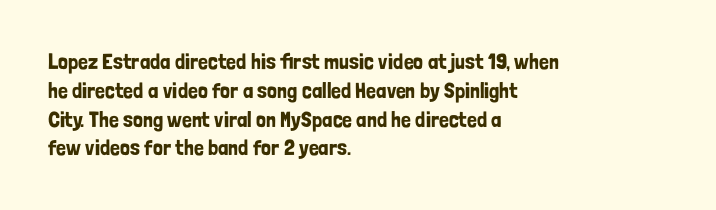
Q: Is the text italic (slanted)? A: No, it is upright.
Q: Is the text underlined? A: No.
Q: How is the paragraph aligned? A: Left-aligned.
Q: Is the spacing between letters normal or unusually wide? A: Normal.
Q: Is the spacing between lines tight, normal or loose? A: Normal.
